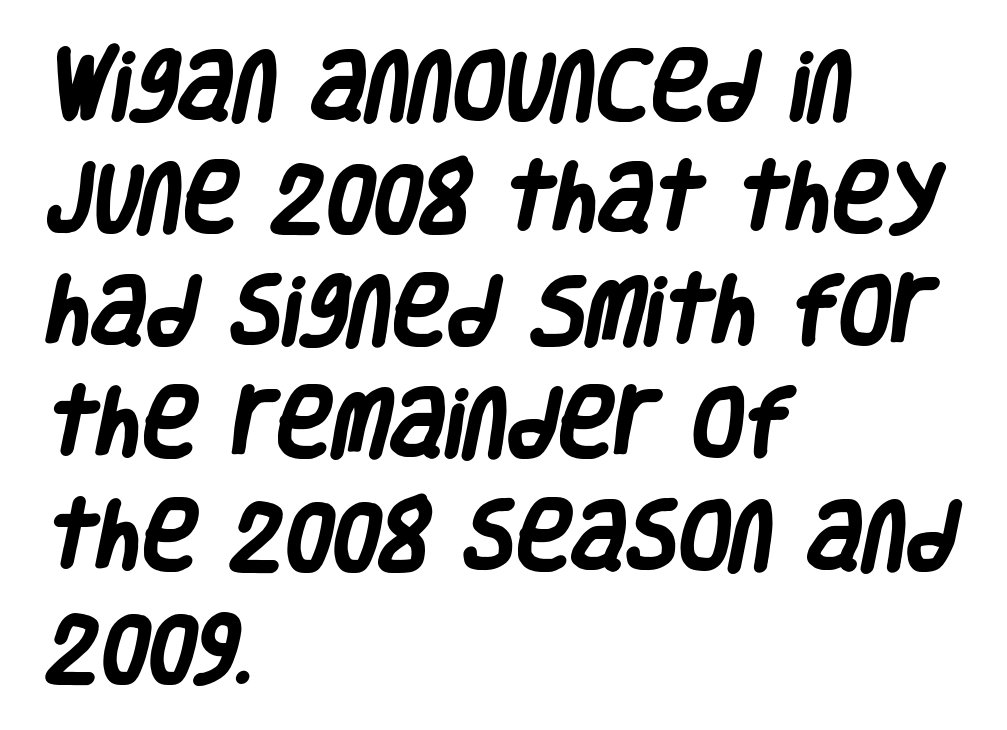
{"serif": "no", "bold": "yes", "weight": "heavy", "width": "condensed", "stroke_contrast": "low", "x_height": "large", "monospaced": "no", "underline": "no", "align": "left", "line_spacing": "normal", "line_spacing_ratio": 1.48, "letter_spacing": "normal", "letter_spacing_em": 0.0, "glyph_px": 76}
